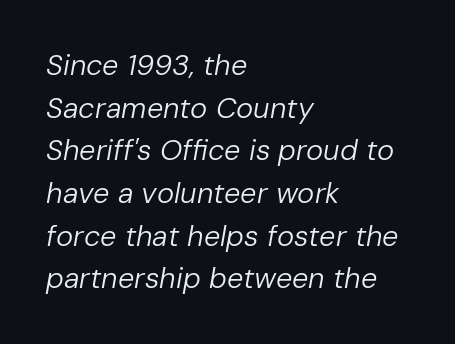
{"italic": "yes", "lean": "right", "slant_degrees": 10, "bold": "no", "weight": "regular", "width": "normal", "stroke_contrast": "low", "x_height": "medium", "monospaced": "no", "underline": "no", "align": "left", "line_spacing": "normal", "line_spacing_ratio": 1.47, "letter_spacing": "normal", "letter_spacing_em": 0.0, "glyph_px": 29}
